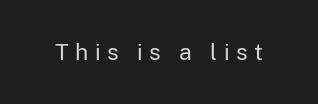
Characters follow at a spacing far wider than the type designer built in. The glyphs are unaccompanied by any horizontal stroke below them. The type sits square on the baseline with zero lean. The font is comparable to plain body text, perhaps lighter.
